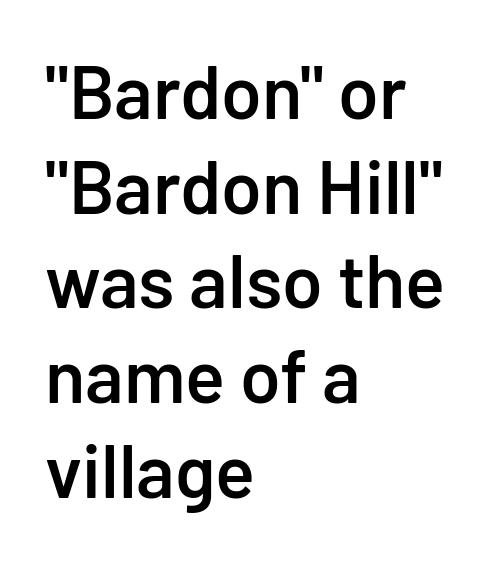
{"serif": "no", "italic": "no", "bold": "semi", "weight": "semibold", "width": "normal", "stroke_contrast": "low", "x_height": "medium", "monospaced": "no", "underline": "no", "align": "left", "line_spacing": "normal", "line_spacing_ratio": 1.28, "letter_spacing": "normal", "letter_spacing_em": 0.0, "glyph_px": 74}
